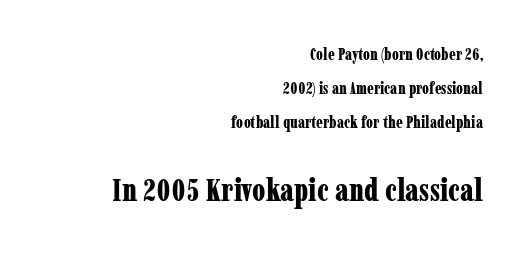
The image shows 31 px bold, condensed serif type, upright; set right-aligned, loose line spacing (2.12x), normal letter spacing, not underlined; the second (bottom) block is 1.94x larger; low stroke contrast and a medium x-height.
